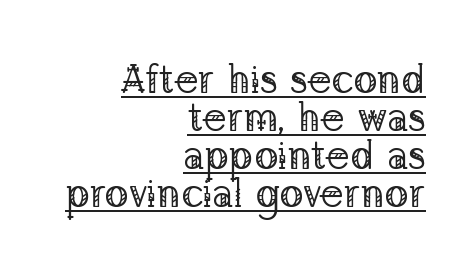
Q: Is the text bold? A: No.
Q: Is the text italic (slanted)? A: No, it is upright.
Q: Is the typeface a serif or a sans-serif typeface? A: Serif.
Q: Is the text underlined? A: Yes.
Q: How is the paragraph aligned? A: Right-aligned.
Q: Is the spacing between letters normal or unusually wide? A: Normal.
Q: Is the spacing between lines tight, normal or loose? A: Tight.
Q: Width (condensed, normal, or wide)? A: Normal.
Q: Stroke contrast? A: Low.
Q: x-height? A: Medium.
Q: Monospaced? A: No.
